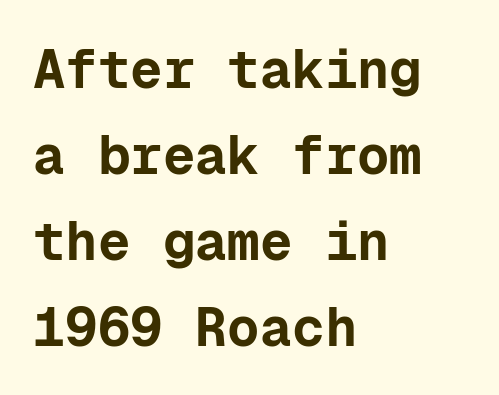
{"serif": "no", "italic": "no", "bold": "yes", "weight": "bold", "width": "normal", "stroke_contrast": "low", "x_height": "medium", "monospaced": "yes", "underline": "no", "align": "left", "line_spacing": "normal", "line_spacing_ratio": 1.59, "letter_spacing": "normal", "letter_spacing_em": 0.0, "glyph_px": 54}
